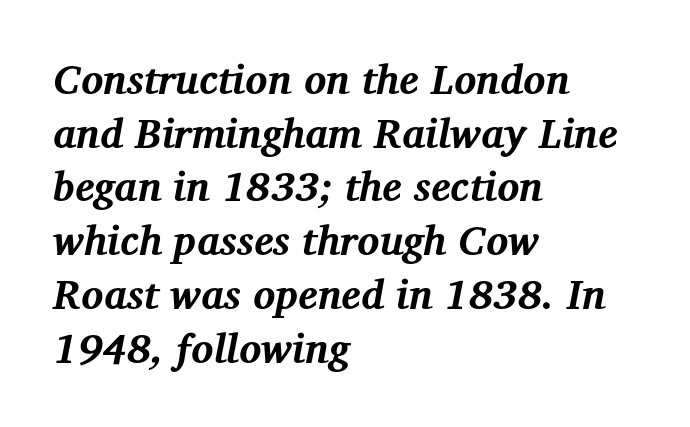
{"serif": "yes", "italic": "yes", "lean": "right", "slant_degrees": 12, "bold": "yes", "weight": "bold", "width": "normal", "stroke_contrast": "medium", "x_height": "medium", "monospaced": "no", "underline": "no", "align": "left", "line_spacing": "normal", "line_spacing_ratio": 1.31, "letter_spacing": "normal", "letter_spacing_em": 0.0, "glyph_px": 41}
